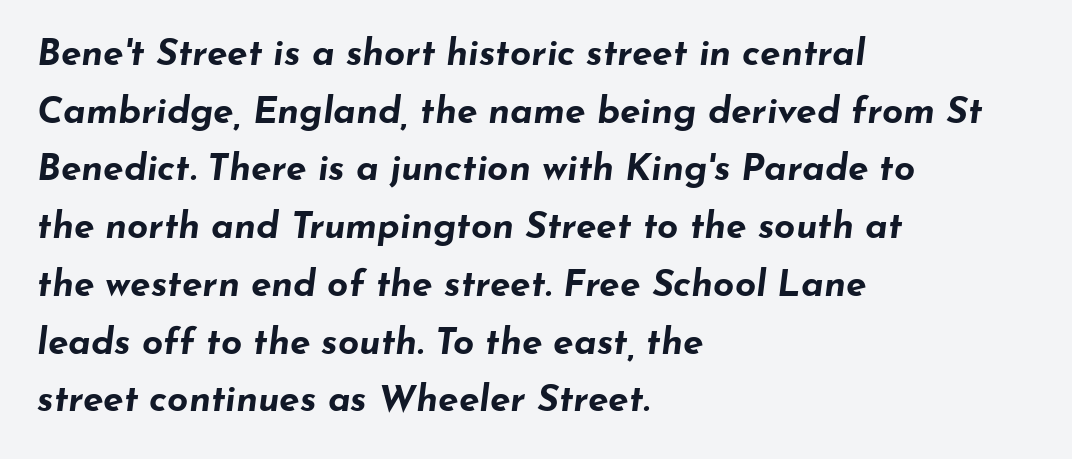
Line spacing here is normal. Does the copy run flush right? No — it runs flush left. This is oblique type, the kind used for emphasis or titles. Underlining? Definitely not there. Note the varied advance widths — an 'i' is clearly narrower than an 'm'.
